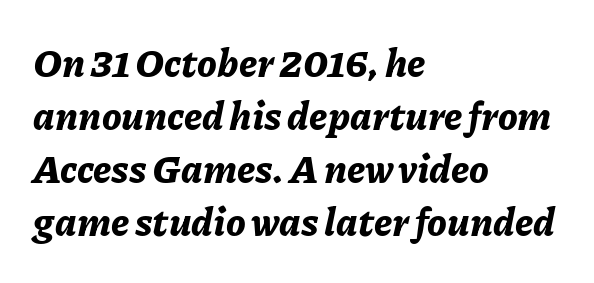
The image shows 39 px bold type, italic (leaning right); set left-aligned, normal line spacing (1.36x), normal letter spacing, not underlined; low stroke contrast and a medium x-height.
